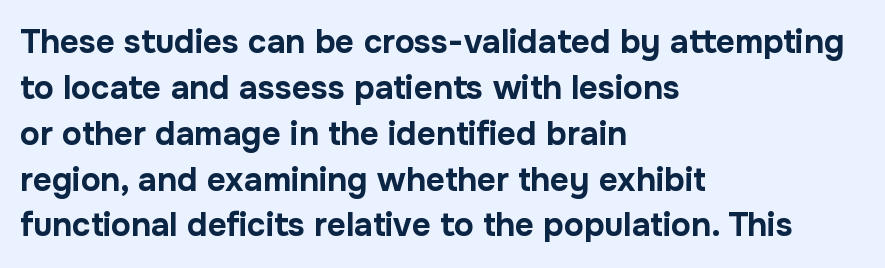
How heavy is the stroke? Heavy — this is a bold. Plain, unruled lines of type. Short note: letters normally spaced. Ascenders rise straight up at ninety degrees. Alignment: flush left. One glance says typical: line gaps are just what's usual.
